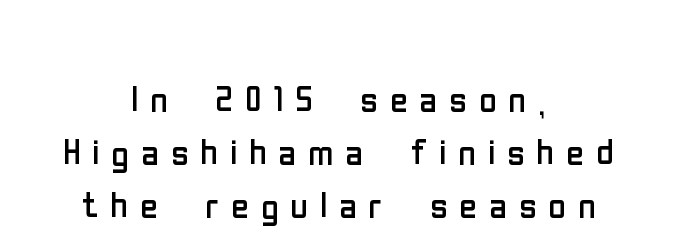
Q: Is the text bold? A: No.
Q: Is the text italic (slanted)? A: No, it is upright.
Q: Is the typeface a serif or a sans-serif typeface? A: Sans-serif.
Q: Is the text underlined? A: No.
Q: How is the paragraph aligned? A: Centered.
Q: Is the spacing between letters normal or unusually wide? A: Unusually wide.
Q: Is the spacing between lines tight, normal or loose? A: Tight.
Q: Width (condensed, normal, or wide)? A: Condensed.
Q: Stroke contrast? A: Low.
Q: x-height? A: Medium.
Q: Monospaced? A: No.
